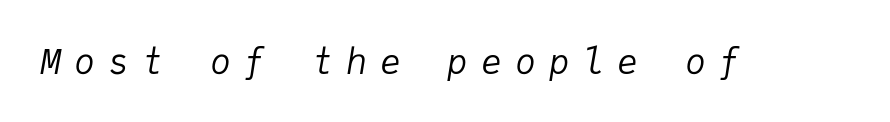
{"italic": "yes", "lean": "right", "slant_degrees": 9, "bold": "no", "weight": "regular", "width": "normal", "stroke_contrast": "low", "x_height": "medium", "monospaced": "yes", "underline": "no", "letter_spacing": "wide", "letter_spacing_em": 0.37, "glyph_px": 35}
